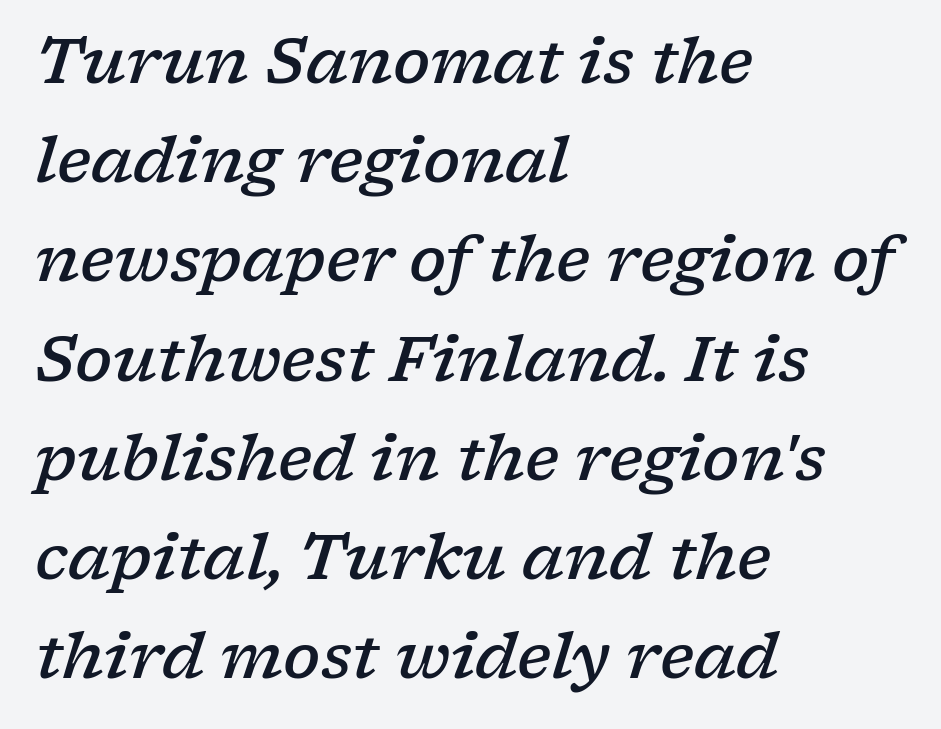
The gaps between neighbouring characters are ordinary and unremarkable. All the whitespace from short lines collects on the right. You could not count columns in this text — the font is proportionally spaced. This sample uses a serif face. Regular leading. Notice the strokes are somewhat thickened but not fully heavy: this is a semibold.
